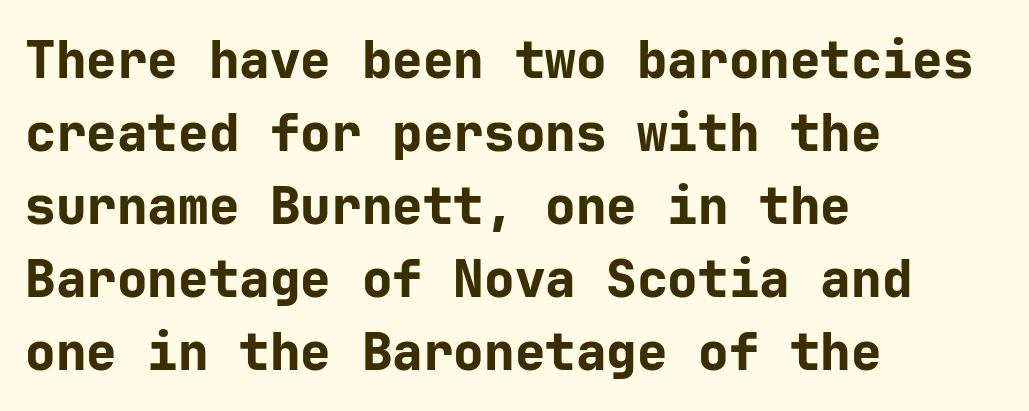
Q: Is the text bold? A: Yes.
Q: Is the text italic (slanted)? A: No, it is upright.
Q: Is the typeface a serif or a sans-serif typeface? A: Sans-serif.
Q: Is the text underlined? A: No.
Q: How is the paragraph aligned? A: Left-aligned.
Q: Is the spacing between letters normal or unusually wide? A: Normal.
Q: Is the spacing between lines tight, normal or loose? A: Normal.
Q: Width (condensed, normal, or wide)? A: Normal.
Q: Stroke contrast? A: Low.
Q: x-height? A: Medium.
